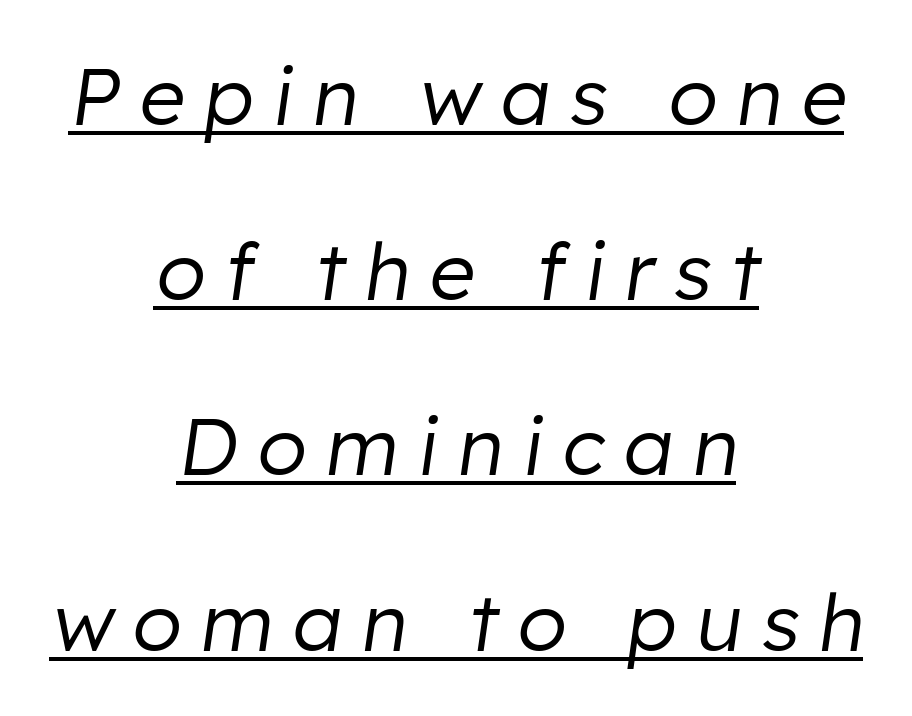
Character widths vary here, with narrow letters taking less room than wide ones. The weight tops out at a normal text grade. An italicized treatment has been applied to the whole sample. Emphasis is given by a line drawn under the lettering.
